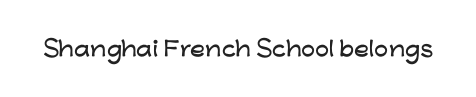
These lines keep a tight, regular rhythm from letter to letter. Unmarked baselines from the first word to the last. Italic: no, the glyphs are upright roman.
